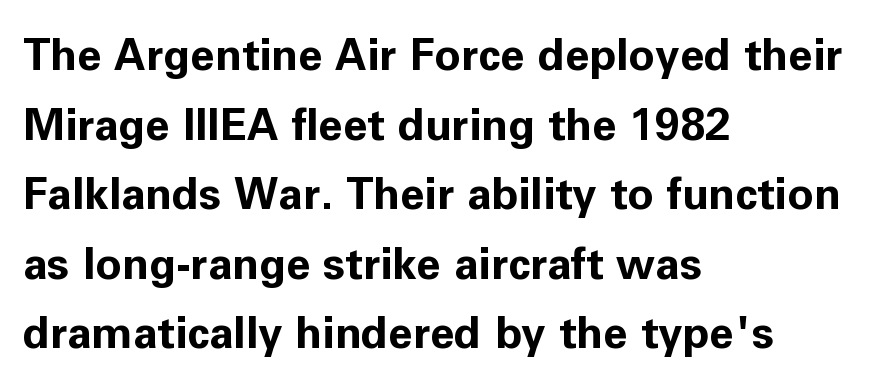
{"serif": "no", "italic": "no", "bold": "yes", "weight": "bold", "width": "normal", "stroke_contrast": "low", "x_height": "medium", "monospaced": "no", "underline": "no", "align": "left", "line_spacing": "normal", "line_spacing_ratio": 1.58, "letter_spacing": "normal", "letter_spacing_em": 0.0, "glyph_px": 44}
